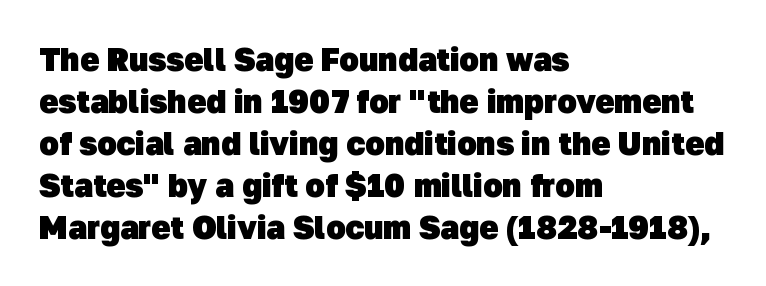
{"serif": "no", "bold": "yes", "weight": "heavy", "width": "normal", "stroke_contrast": "low", "x_height": "medium", "monospaced": "no", "underline": "no", "align": "left", "line_spacing": "normal", "line_spacing_ratio": 1.31, "letter_spacing": "normal", "letter_spacing_em": 0.0, "glyph_px": 32}
